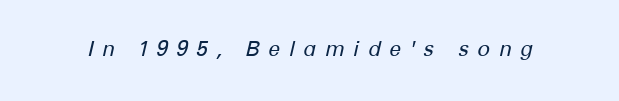
The image shows 21 px text type, italic (leaning right); set unusually wide letter spacing (+0.41 em), not underlined.
